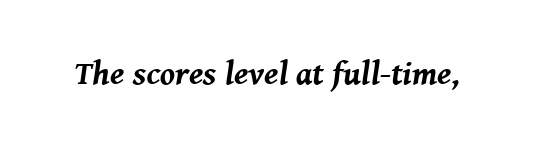
The image shows 33 px bold type, italic (leaning right); set normal letter spacing, not underlined; medium stroke contrast and a medium x-height.
